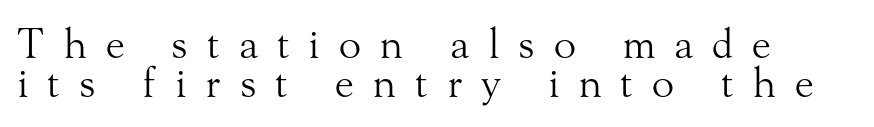
In terms of letterform style, serifs are clearly present. Note the varied advance widths — an 'i' is clearly narrower than an 'm'. The horizontal fit of the characters is loose and conspicuously gappy. Tightly led — the rows are bunched. These lines are set flush left with a ragged right edge. The baseline area is clear.
